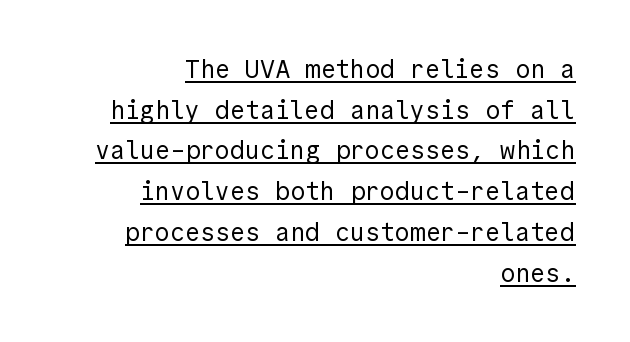
The image shows 25 px text type, upright; set right-aligned, normal line spacing (1.63x), normal letter spacing, underlined.
